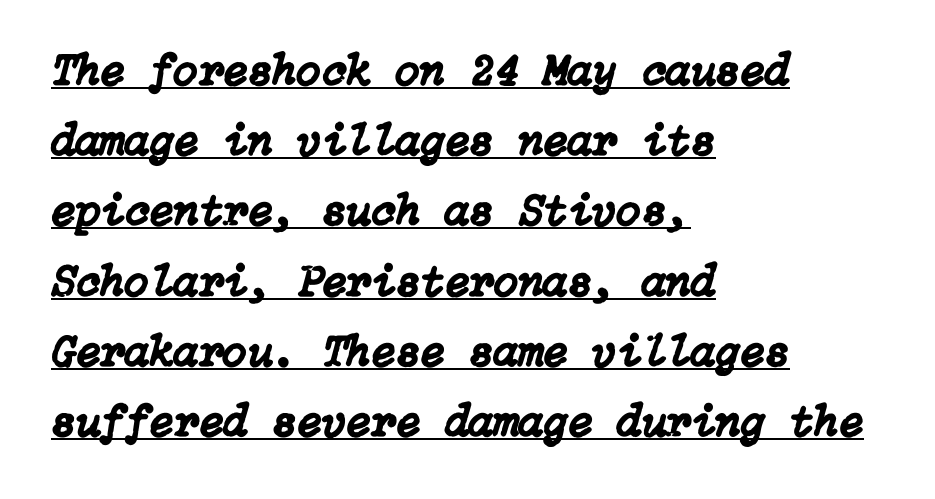
Q: Is the text italic (slanted)? A: Yes, it leans right by about 15 degrees.
Q: Is the text underlined? A: Yes.
Q: How is the paragraph aligned? A: Left-aligned.
Q: Is the spacing between letters normal or unusually wide? A: Normal.
Q: Is the spacing between lines tight, normal or loose? A: Normal.
Q: Width (condensed, normal, or wide)? A: Normal.
Q: Stroke contrast? A: Low.
Q: x-height? A: Medium.
